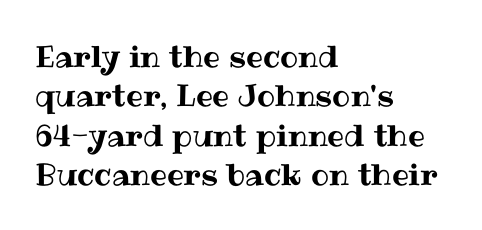
Q: Is the text italic (slanted)? A: No, it is upright.
Q: Is the text underlined? A: No.
Q: How is the paragraph aligned? A: Left-aligned.
Q: Is the spacing between letters normal or unusually wide? A: Normal.
Q: Is the spacing between lines tight, normal or loose? A: Normal.
Q: Width (condensed, normal, or wide)? A: Normal.
Q: Stroke contrast? A: Medium.
Q: x-height? A: Medium.
Q: Monospaced? A: No.
